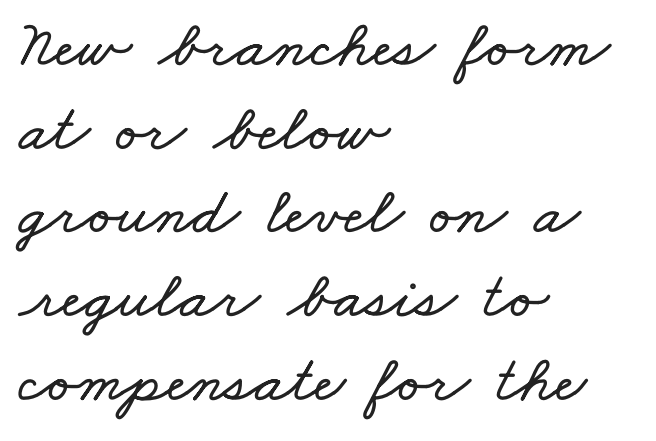
The image shows 67 px wide type; set left-aligned, normal line spacing (1.25x), normal letter spacing, not underlined; low stroke contrast and a small x-height.
